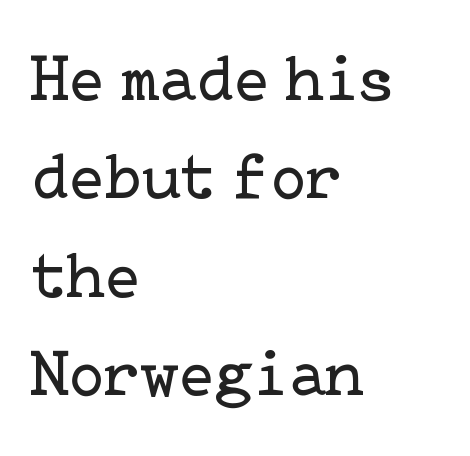
A typesetter would call this zero additional tracking. Letterform terminals end in serifs throughout the passage. A roman cut, with each character standing at attention. The baseline area is clear. The lines in this sample share a left origin and differ only in where they stop. Heft: none added — not bold.
